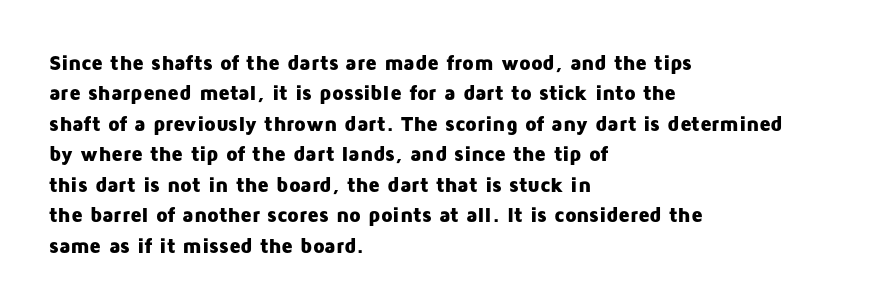
The image shows 21 px bold type, upright; set left-aligned, normal line spacing (1.45x), normal letter spacing, not underlined.
